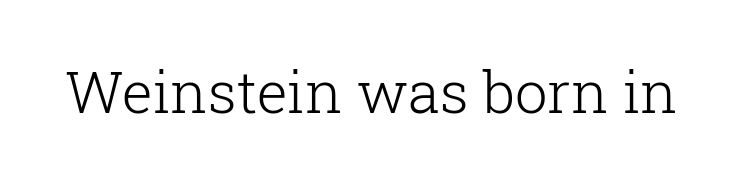
The weight would be labelled regular, book, light, or lighter still. Clear beneath every line of the passage. Characters remain perfectly vertical along every line. Each letter's strokes conclude with small projecting serifs. The letters sit at their default tracking, neither squeezed nor spread. Character widths vary here, with narrow letters taking less room than wide ones.
